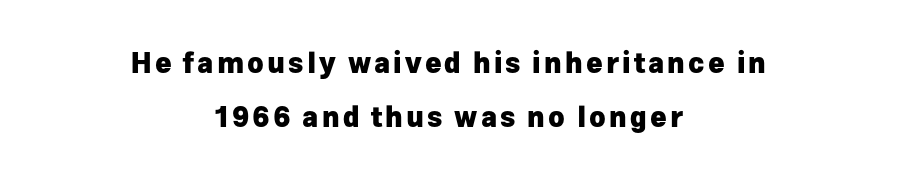
The image shows 28 px heavy sans-serif type, upright; set centered, loose line spacing (1.93x), not underlined; low stroke contrast and a medium x-height.
